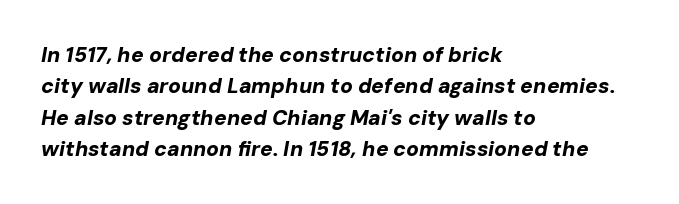
{"italic": "yes", "lean": "right", "slant_degrees": 10, "bold": "yes", "underline": "no", "align": "left", "line_spacing": "normal", "line_spacing_ratio": 1.49, "letter_spacing": "normal", "letter_spacing_em": 0.0, "glyph_px": 21}
